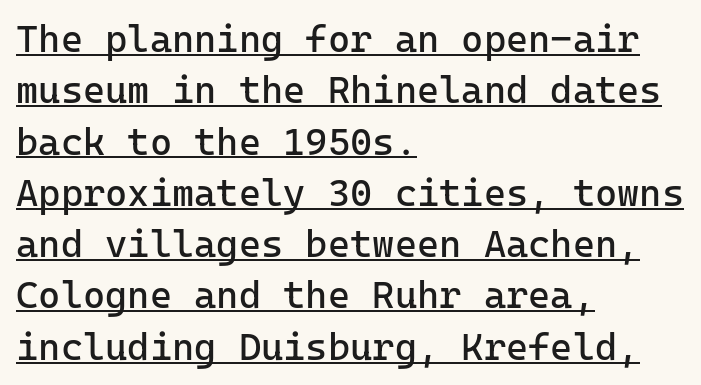
Q: Is the text bold? A: No.
Q: Is the text italic (slanted)? A: No, it is upright.
Q: Is the typeface a serif or a sans-serif typeface? A: Sans-serif.
Q: Is the text underlined? A: Yes.
Q: How is the paragraph aligned? A: Left-aligned.
Q: Is the spacing between letters normal or unusually wide? A: Normal.
Q: Is the spacing between lines tight, normal or loose? A: Normal.
Q: Width (condensed, normal, or wide)? A: Normal.
Q: Stroke contrast? A: Low.
Q: x-height? A: Medium.
Q: Monospaced? A: Yes.
